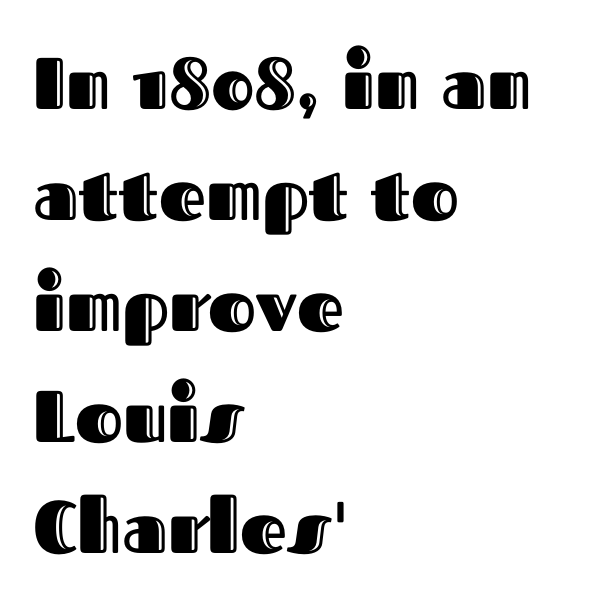
The image shows 73 px text type, upright; set left-aligned, normal line spacing (1.52x), normal letter spacing, not underlined; a medium x-height.
